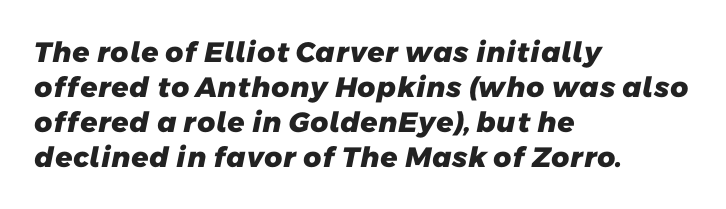
The image shows 28 px heavy sans-serif type; set left-aligned, normal line spacing (1.25x), normal letter spacing, not underlined; low stroke contrast and a medium x-height.
